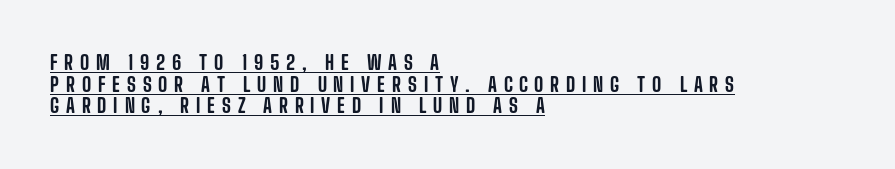
Upright lettering throughout. Quick note: underline on. Which margin do the lines hug? The left one — the right edge is uneven. Tracking value appears strongly positive — letters spread wide. Leading is clearly below the norm, producing a dense column.
